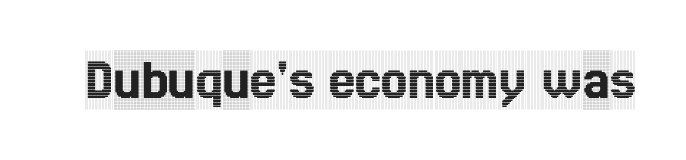
The letters sit at their default tracking, neither squeezed nor spread. The designer went with a serif here, giving each stem small feet. Clear beneath every line of the passage. Do the characters align in a grid? No, the font is proportional. This sample uses an upright cut, with every glyph sitting square on the baseline.
